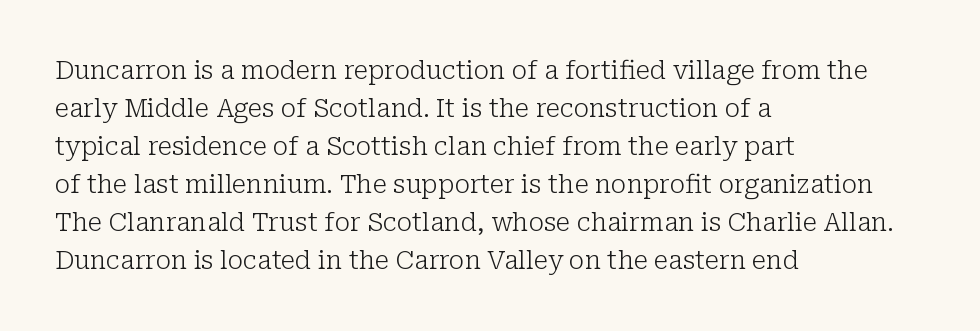
{"italic": "no", "bold": "no", "underline": "no", "align": "left", "line_spacing": "normal", "line_spacing_ratio": 1.52, "letter_spacing": "normal", "letter_spacing_em": 0.0, "glyph_px": 25}
